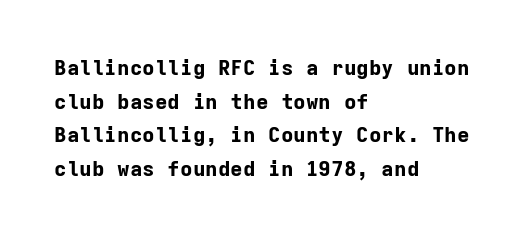
Q: Is the text bold? A: Yes.
Q: Is the text italic (slanted)? A: No, it is upright.
Q: Is the text underlined? A: No.
Q: How is the paragraph aligned? A: Left-aligned.
Q: Is the spacing between letters normal or unusually wide? A: Normal.
Q: Is the spacing between lines tight, normal or loose? A: Normal.
